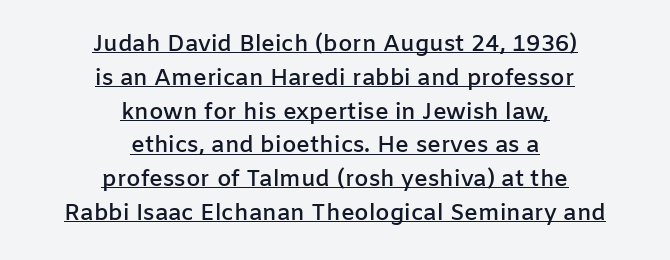
Teacher's note: observe the equal gaps on both sides — that is centered alignment. Honestly, the letter spacing is just normal — you wouldn't notice it. Notice how descenders clear the ascenders below comfortably — that's standard leading. Summary of weight: moderately heavy, a semibold.
